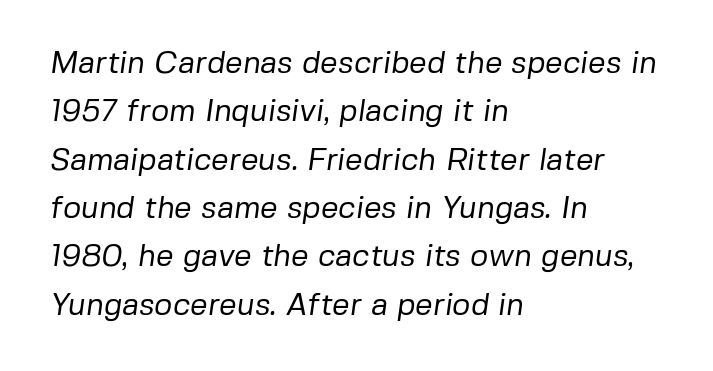
Each letter's strokes conclude bluntly, with no projecting serifs. Looks like regular typesetting: each glyph gets only the width it needs. A clean baseline with only descenders dipping below it. A classic flush-left, rag-right setting is used for this passage.
